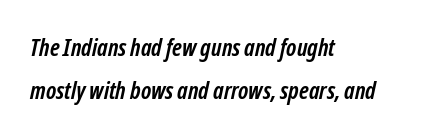
{"bold": "yes", "underline": "no", "align": "left", "line_spacing_ratio": 1.8, "letter_spacing": "normal", "letter_spacing_em": 0.0, "glyph_px": 24}
